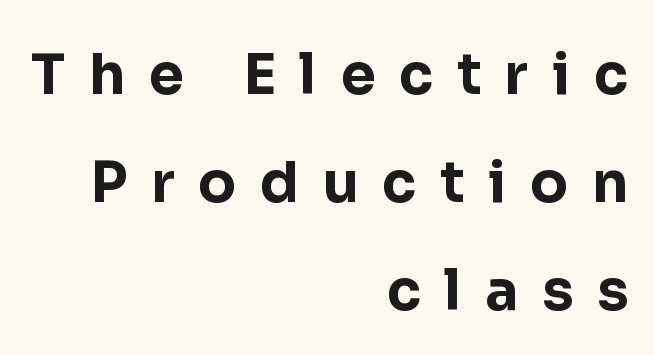
{"serif": "no", "italic": "no", "bold": "yes", "weight": "bold", "width": "normal", "stroke_contrast": "low", "x_height": "medium", "monospaced": "no", "underline": "no", "align": "right", "line_spacing": "loose", "line_spacing_ratio": 1.93, "letter_spacing": "wide", "letter_spacing_em": 0.42, "glyph_px": 56}
